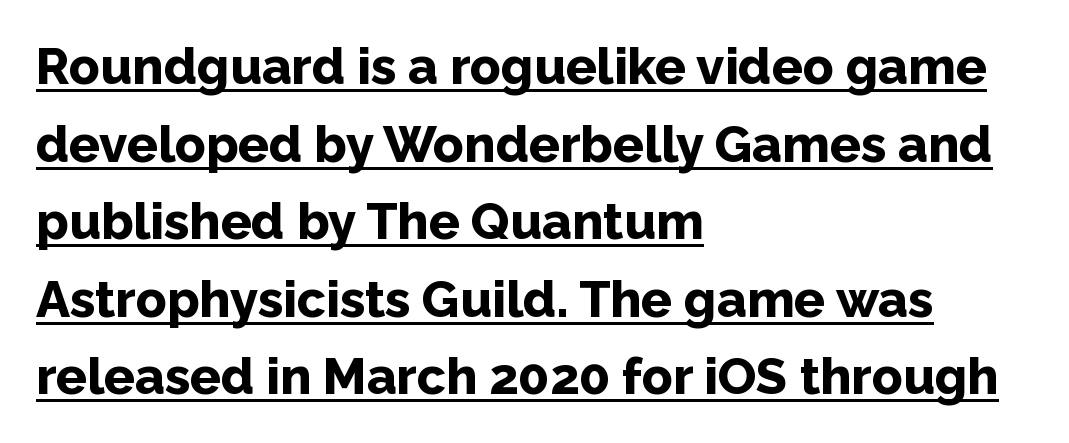
The image shows 51 px bold sans-serif type, upright; set left-aligned, normal line spacing (1.52x), normal letter spacing, underlined; low stroke contrast and a medium x-height.
